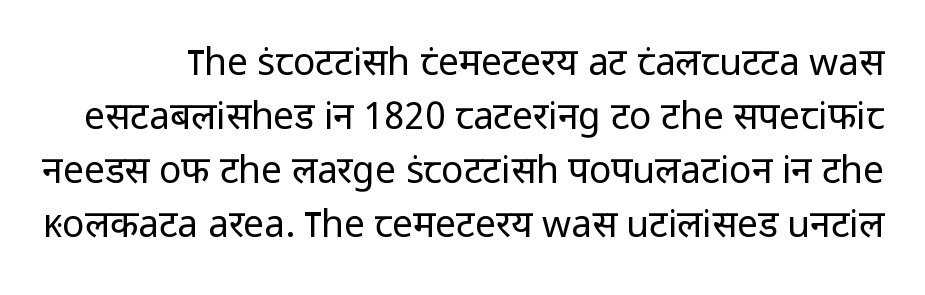
The image shows 37 px regular-weight sans-serif type, upright; set normal line spacing (1.46x), normal letter spacing, not underlined; low stroke contrast and a medium x-height.
